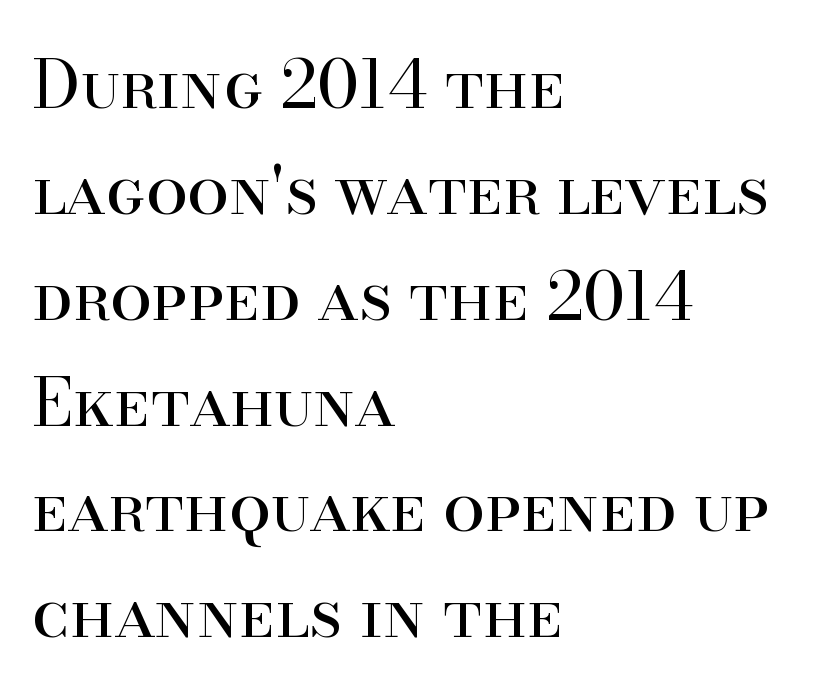
Q: Is the text bold? A: No.
Q: Is the text italic (slanted)? A: No, it is upright.
Q: Is the typeface a serif or a sans-serif typeface? A: Serif.
Q: Is the text underlined? A: No.
Q: How is the paragraph aligned? A: Left-aligned.
Q: Is the spacing between letters normal or unusually wide? A: Normal.
Q: Is the spacing between lines tight, normal or loose? A: Normal.
Q: Width (condensed, normal, or wide)? A: Normal.
Q: Stroke contrast? A: High.
Q: x-height? A: Small.
Q: Monospaced? A: No.
